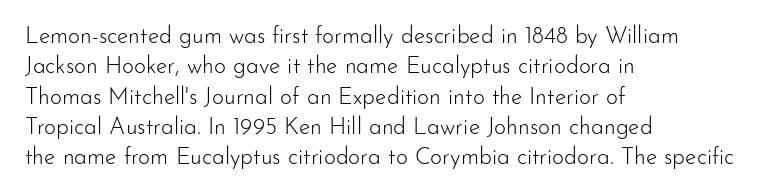
Q: Is the text bold? A: No.
Q: Is the text italic (slanted)? A: No, it is upright.
Q: Is the text underlined? A: No.
Q: How is the paragraph aligned? A: Left-aligned.
Q: Is the spacing between letters normal or unusually wide? A: Normal.
Q: Is the spacing between lines tight, normal or loose? A: Normal.
